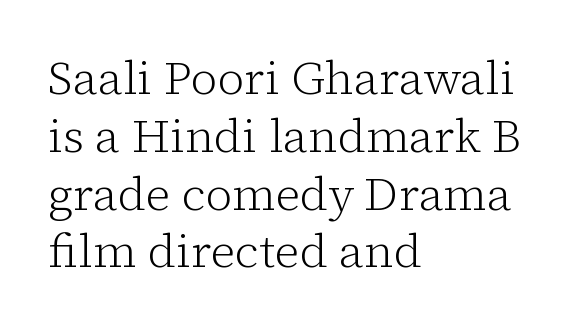
{"serif": "yes", "italic": "no", "bold": "no", "weight": "light", "width": "normal", "stroke_contrast": "low", "x_height": "medium", "monospaced": "no", "underline": "no", "align": "left", "line_spacing_ratio": 1.23, "letter_spacing": "normal", "letter_spacing_em": 0.0, "glyph_px": 47}
